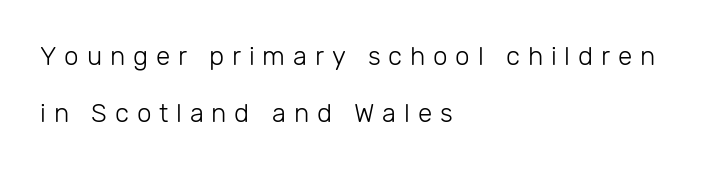
The image shows 26 px text type, upright; set left-aligned, loose line spacing (2.2x), unusually wide letter spacing (+0.3 em), not underlined.
